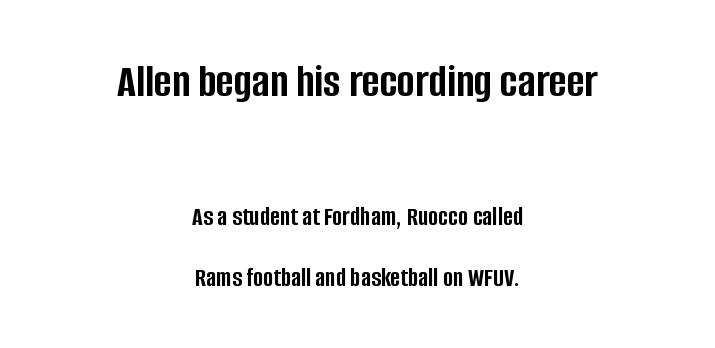
Do the characters align in a grid? No, the font is proportional. Which chunk is bigger? The first one — the top block dwarfs the bottom. No italicization has been applied; the sample stays upright. Each new line begins a long way beneath the previous one. Quick note: underline off. Standard letterfit; no display-style spreading of the glyphs.
